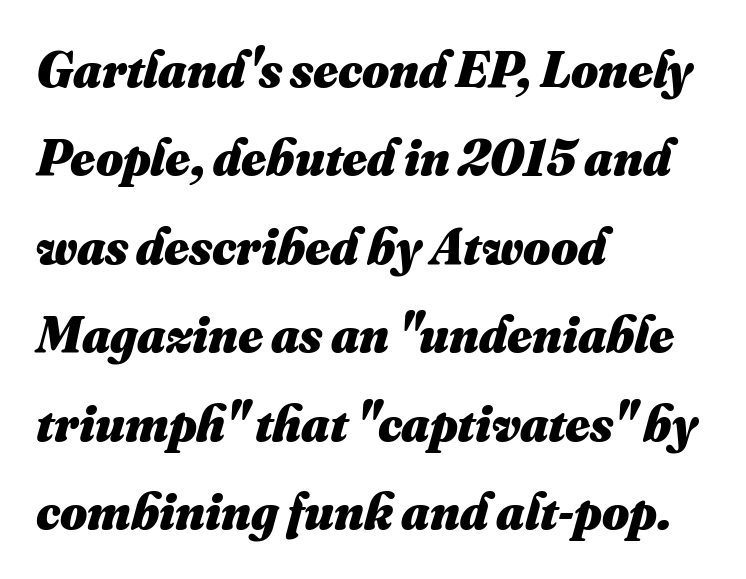
The image shows 52 px heavy type; set left-aligned, normal line spacing (1.7x), normal letter spacing, not underlined; medium stroke contrast and a small x-height.
